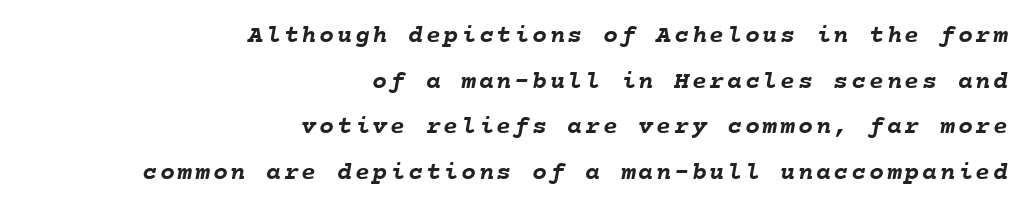
The image shows 25 px bold type; set right-aligned, line spacing 1.83x, not underlined.
